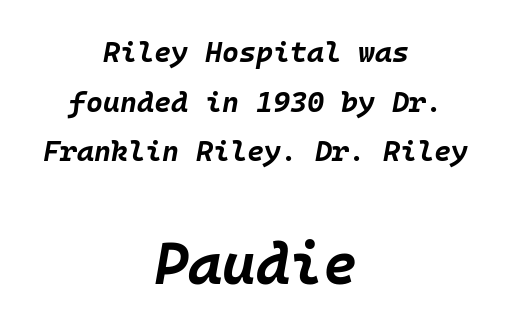
The image shows 58 px bold type, italic (leaning right), monospaced; set centered, line spacing 1.71x, normal letter spacing, not underlined; the second (bottom) block is 2.0x larger; low stroke contrast and a large x-height.
